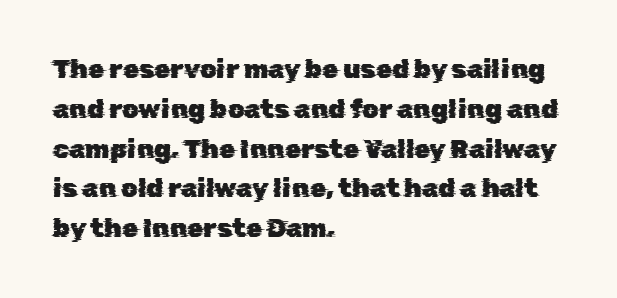
The image shows 26 px text type; set left-aligned, normal line spacing (1.53x), normal letter spacing, not underlined.
